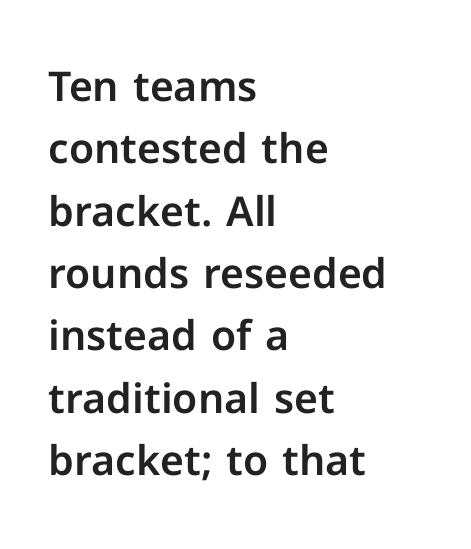
{"serif": "no", "italic": "no", "width": "normal", "stroke_contrast": "low", "x_height": "medium", "monospaced": "no", "underline": "no", "align": "left", "line_spacing": "normal", "line_spacing_ratio": 1.52, "letter_spacing": "normal", "letter_spacing_em": 0.0, "glyph_px": 41}
